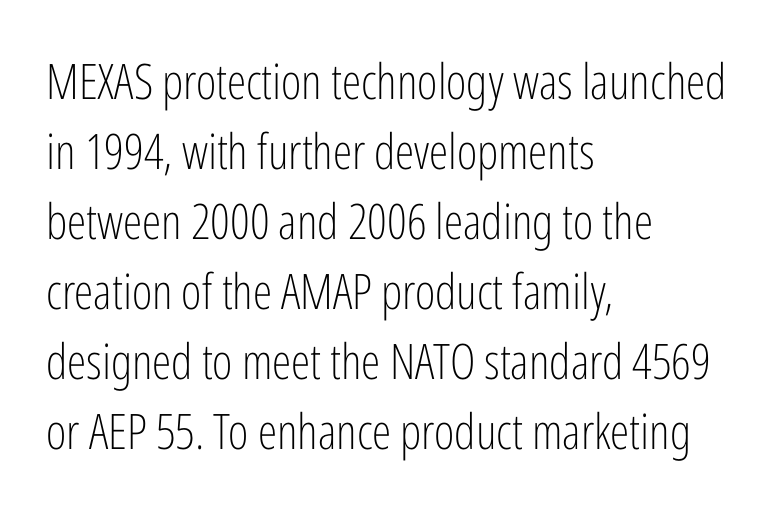
A typesetter would call this proportional, since set widths differ per character. Ascenders rise straight up at ninety degrees. The baseline area is clear. The designer went with a sans here, leaving each stem footless. Is there much room between lines? A standard amount, neither cramped nor airy. A typesetter would call this zero additional tracking.
